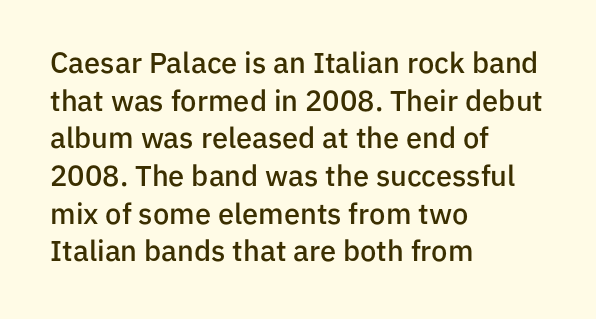
The image shows 29 px semibold sans-serif type, upright; set left-aligned, normal line spacing (1.3x), normal letter spacing, not underlined; low stroke contrast and a medium x-height.
